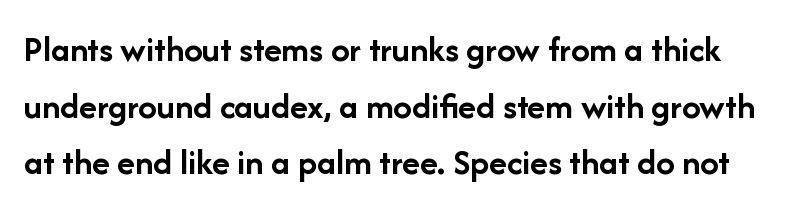
{"serif": "no", "italic": "no", "bold": "yes", "weight": "semibold", "width": "normal", "stroke_contrast": "low", "x_height": "medium", "monospaced": "no", "underline": "no", "line_spacing": "normal", "line_spacing_ratio": 1.53, "letter_spacing": "normal", "letter_spacing_em": 0.0, "glyph_px": 37}
